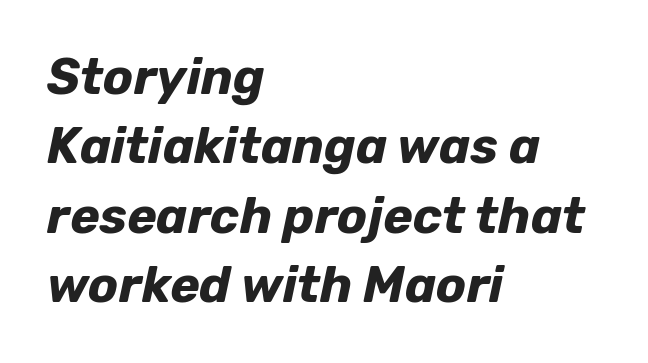
{"italic": "yes", "lean": "right", "slant_degrees": 12, "bold": "yes", "weight": "bold", "width": "normal", "stroke_contrast": "low", "x_height": "medium", "monospaced": "no", "underline": "no", "align": "left", "line_spacing": "normal", "line_spacing_ratio": 1.39, "letter_spacing": "normal", "letter_spacing_em": 0.0, "glyph_px": 50}
